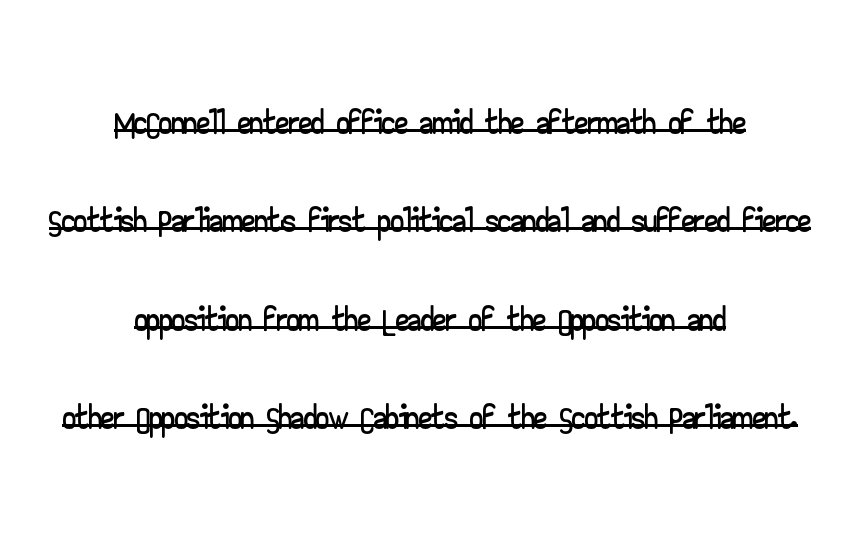
The image shows 52 px wide sans-serif type, upright; set centered, line spacing 1.89x, normal letter spacing, underlined; low stroke contrast and a small x-height.
